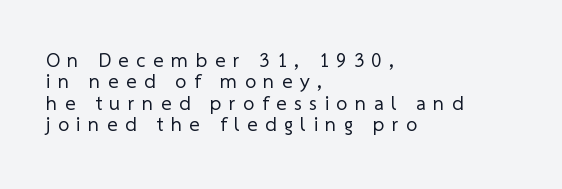
{"bold": "no", "underline": "no", "align": "left", "line_spacing": "tight", "line_spacing_ratio": 1.07, "letter_spacing": "wide", "letter_spacing_em": 0.37, "glyph_px": 20}
